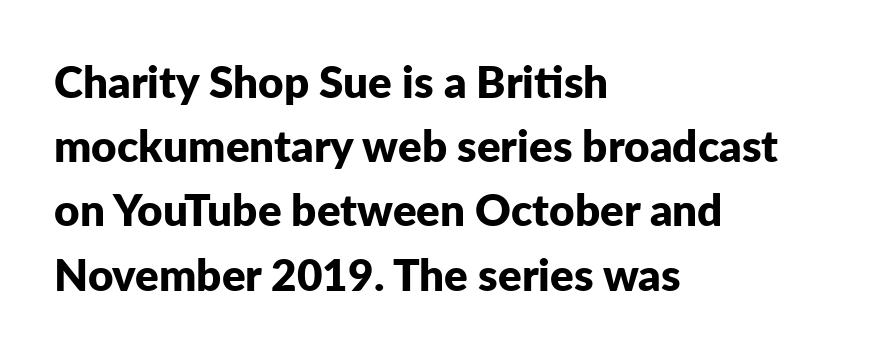
These lines carry a lot of weight — the face is fully bold. These lines sit exactly where default settings would place them. Type without underlining. This is roman type, the default non-slanted kind. Nothing sits at the stroke ends, so this counts as sans-serif. Line beginnings align vertically; line endings do not.
